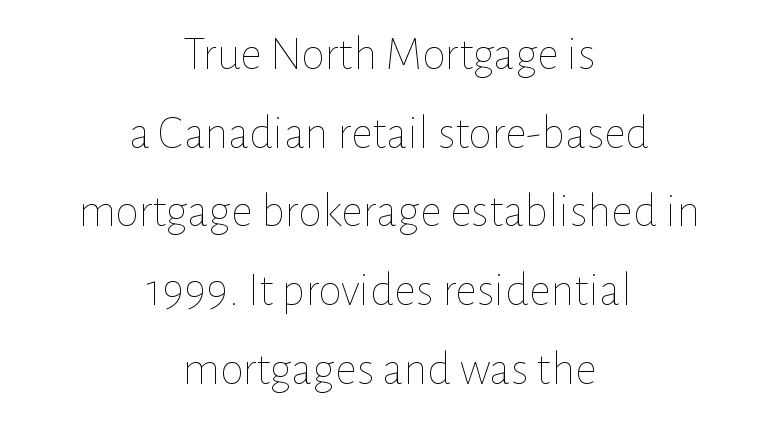
{"italic": "no", "bold": "no", "weight": "thin", "width": "normal", "stroke_contrast": "low", "x_height": "medium", "monospaced": "no", "underline": "no", "align": "center", "line_spacing": "normal", "line_spacing_ratio": 1.64, "letter_spacing": "normal", "letter_spacing_em": 0.0, "glyph_px": 48}
